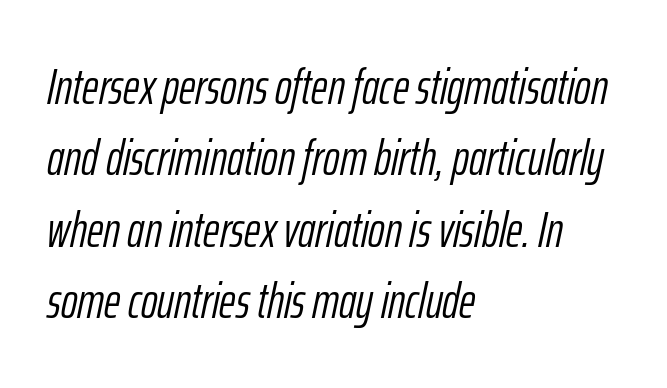
The image shows 50 px light, condensed type, italic (leaning right); set left-aligned, normal line spacing (1.43x), normal letter spacing, not underlined; low stroke contrast and a medium x-height.
